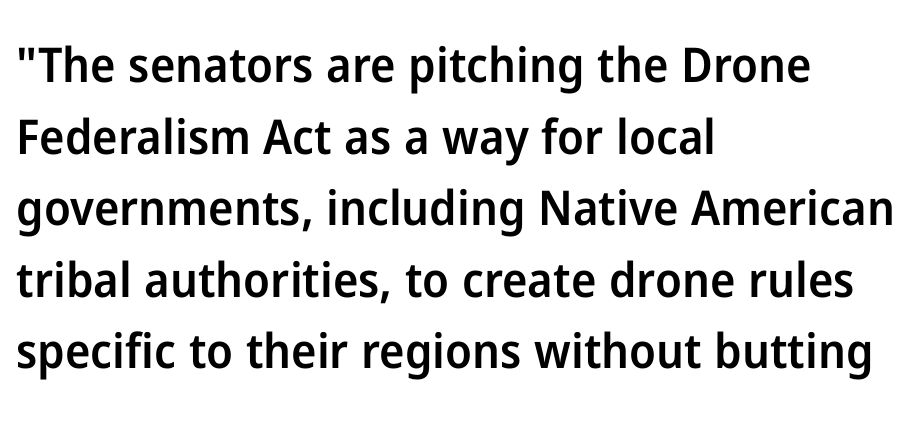
The image shows 48 px semibold sans-serif type, upright; set left-aligned, normal line spacing (1.49x), normal letter spacing, not underlined; low stroke contrast and a medium x-height.
